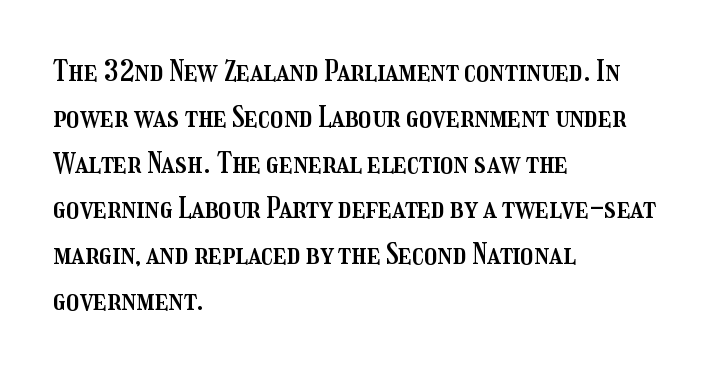
Q: Is the text italic (slanted)? A: No, it is upright.
Q: Is the text underlined? A: No.
Q: How is the paragraph aligned? A: Left-aligned.
Q: Is the spacing between letters normal or unusually wide? A: Normal.
Q: Is the spacing between lines tight, normal or loose? A: Normal.
Q: Width (condensed, normal, or wide)? A: Condensed.
Q: Stroke contrast? A: Medium.
Q: x-height? A: Medium.
Q: Monospaced? A: No.
